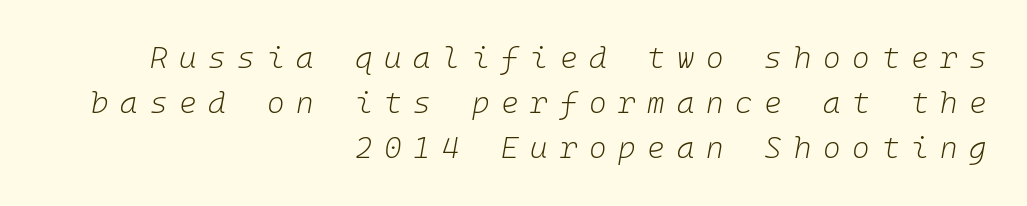
The lines sit at an ordinary, default distance from one another. Looking at the ascenders, they clearly lean. The letters look calm and open, with moderate or lighter stems. Observe the wide spacing: letters keep a clear distance from each other. The foot of each line stays bare and open. Visually the block forms a straight wall on the right and a jagged coastline on the left.
